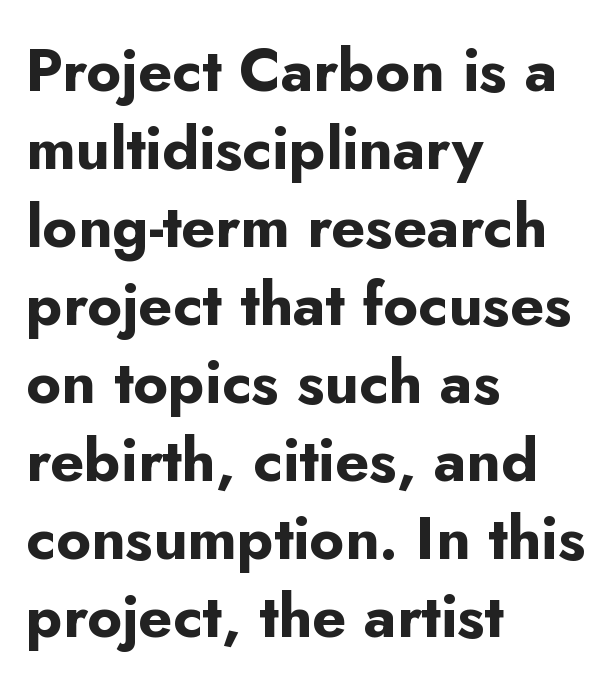
Q: Is the text bold? A: Yes.
Q: Is the text italic (slanted)? A: No, it is upright.
Q: Is the typeface a serif or a sans-serif typeface? A: Sans-serif.
Q: Is the text underlined? A: No.
Q: How is the paragraph aligned? A: Left-aligned.
Q: Is the spacing between letters normal or unusually wide? A: Normal.
Q: Is the spacing between lines tight, normal or loose? A: Normal.
Q: Width (condensed, normal, or wide)? A: Normal.
Q: Stroke contrast? A: Low.
Q: x-height? A: Small.
Q: Monospaced? A: No.
